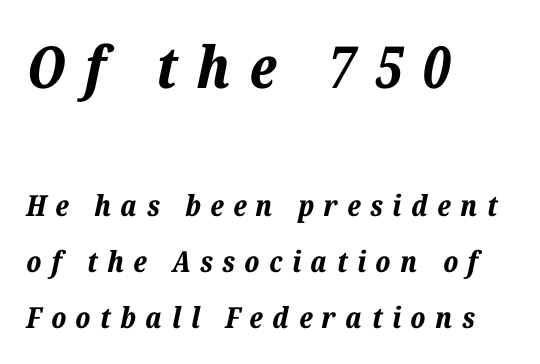
A typesetter would call this leading open, well beyond the default. The specimen reads as italic at a glance. Between these two stacked blocks, the higher one wins on size. Pretty heavy lettering here — definitely bold.
